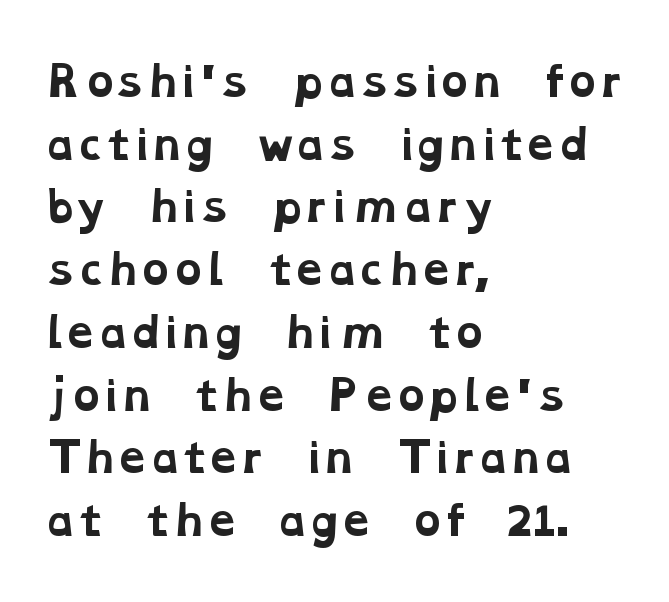
Q: Is the text bold? A: Yes.
Q: Is the typeface a serif or a sans-serif typeface? A: Serif.
Q: Is the text underlined? A: No.
Q: How is the paragraph aligned? A: Left-aligned.
Q: Is the spacing between letters normal or unusually wide? A: Normal.
Q: Is the spacing between lines tight, normal or loose? A: Normal.
Q: Width (condensed, normal, or wide)? A: Wide.
Q: Stroke contrast? A: Low.
Q: x-height? A: Medium.
Q: Monospaced? A: No.
